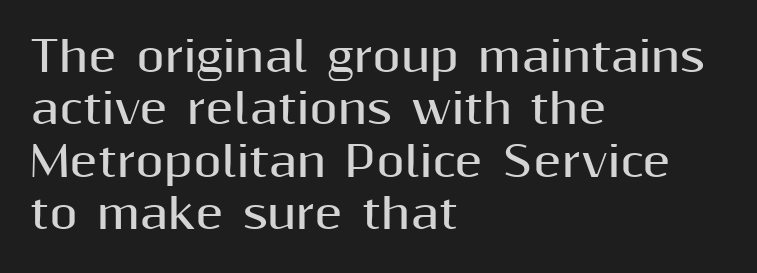
The image shows 41 px bold sans-serif type, upright; set left-aligned, normal line spacing (1.28x), normal letter spacing, not underlined; medium stroke contrast and a medium x-height.
